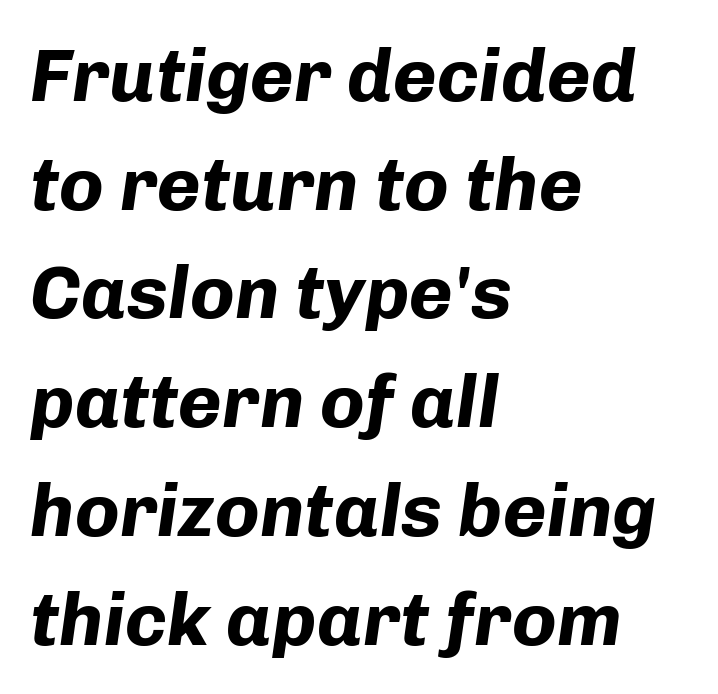
{"italic": "yes", "lean": "right", "slant_degrees": 8, "bold": "yes", "weight": "bold", "width": "normal", "stroke_contrast": "low", "x_height": "medium", "monospaced": "no", "underline": "no", "align": "left", "line_spacing": "normal", "line_spacing_ratio": 1.45, "letter_spacing": "normal", "letter_spacing_em": 0.0, "glyph_px": 75}
